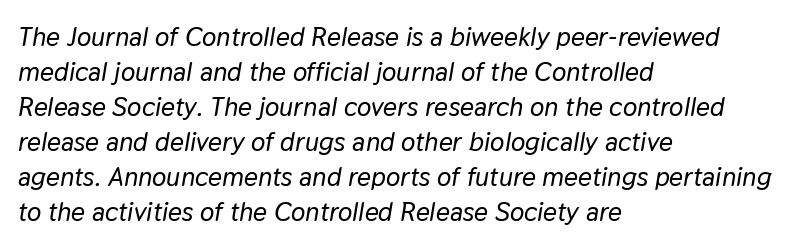
The image shows 27 px text type, italic (leaning right); set left-aligned, normal line spacing (1.3x), normal letter spacing, not underlined.
